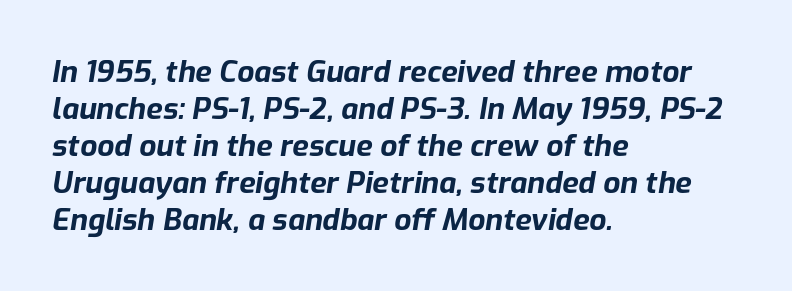
Weight check: bold — yes, fully. These lines keep a tight, regular rhythm from letter to letter. You can tell it's italic because the verticals aren't actually vertical. The lines in this sample share a left origin and differ only in where they stop. A clean baseline with only descenders dipping below it. The passage shown is typed in a proportional face where columns would drift.
